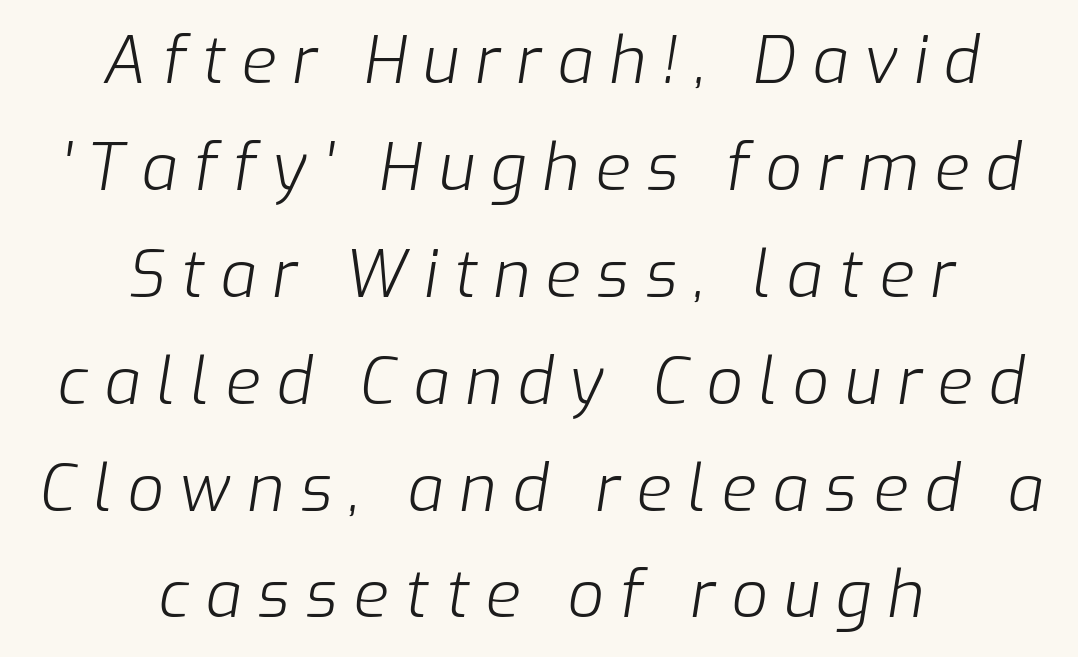
{"italic": "yes", "lean": "right", "slant_degrees": 9, "bold": "no", "weight": "light", "width": "normal", "stroke_contrast": "low", "x_height": "medium", "monospaced": "no", "underline": "no", "align": "center", "line_spacing": "normal", "line_spacing_ratio": 1.67, "letter_spacing": "wide", "letter_spacing_em": 0.25, "glyph_px": 64}
